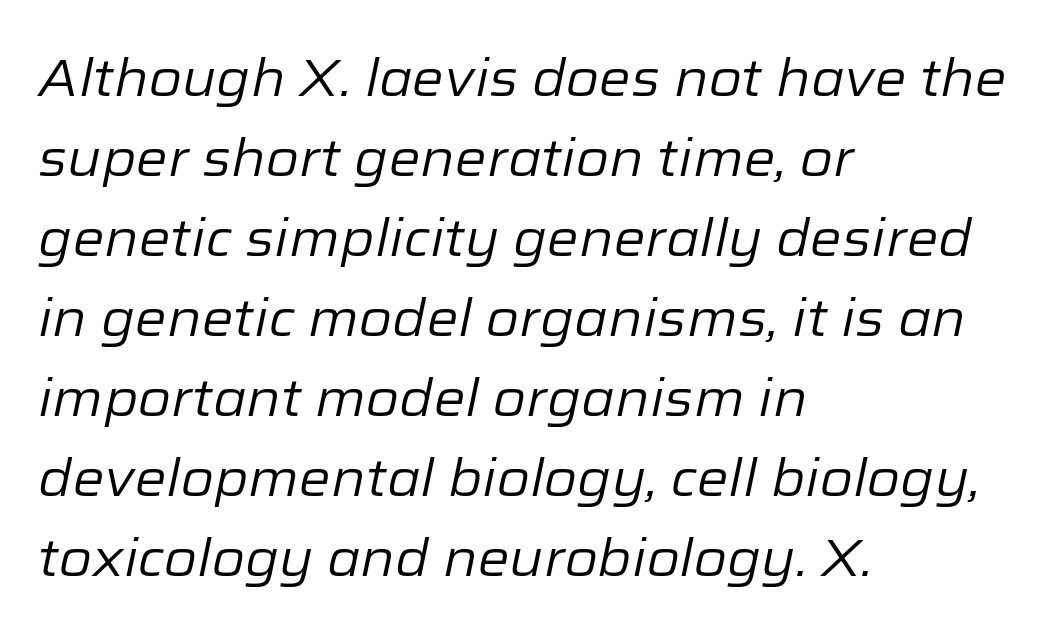
The image shows 51 px regular-weight type, italic (leaning right); set left-aligned, normal line spacing (1.57x), normal letter spacing, not underlined; low stroke contrast and a medium x-height.
